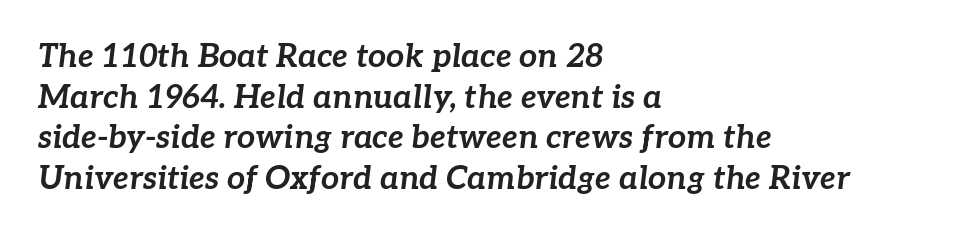
Q: Is the text bold? A: Yes.
Q: Is the text italic (slanted)? A: Yes, it leans right by about 7 degrees.
Q: Is the text underlined? A: No.
Q: How is the paragraph aligned? A: Left-aligned.
Q: Is the spacing between letters normal or unusually wide? A: Normal.
Q: Is the spacing between lines tight, normal or loose? A: Normal.
Q: Width (condensed, normal, or wide)? A: Normal.
Q: Stroke contrast? A: Low.
Q: x-height? A: Medium.
Q: Monospaced? A: No.
